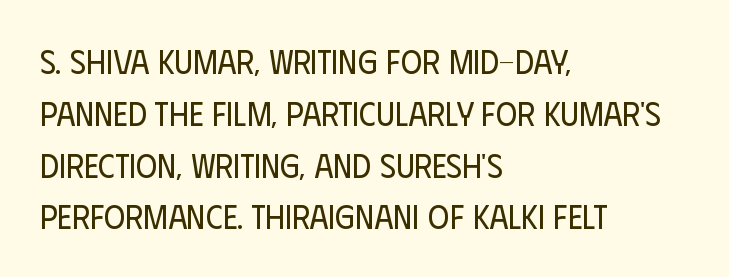
The typeface chosen for these lines omits serifs. What stands out about the letter spacing? Nothing — it is the standard amount. Posture: upright roman. Bold? No — there's no thickening of the strokes. These lines stack with their left ends in a neat column. The space between consecutive lines is moderate.
